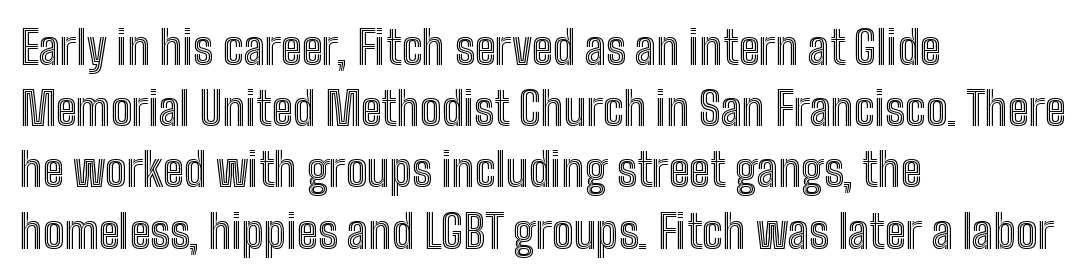
Varying glyph widths throughout — classic text-font behaviour. You could call the tracking neutral — neither tight nor loose. A student would call this left alignment; a typographer would say flush left, rag right. Upright lettering throughout. Vertically, the passage feels balanced, rows spaced as you'd expect. Type without underlining.
